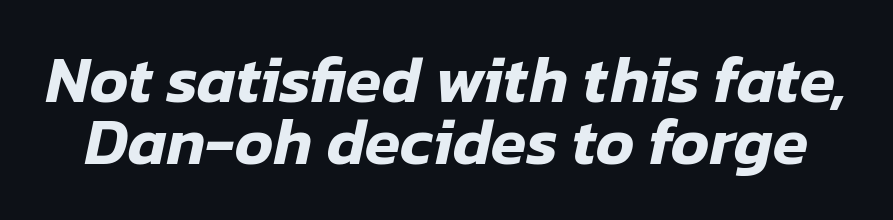
{"italic": "yes", "lean": "right", "slant_degrees": 12, "width": "normal", "stroke_contrast": "low", "x_height": "medium", "monospaced": "no", "underline": "no", "line_spacing": "tight", "line_spacing_ratio": 0.95, "letter_spacing": "normal", "letter_spacing_em": 0.0, "glyph_px": 65}
